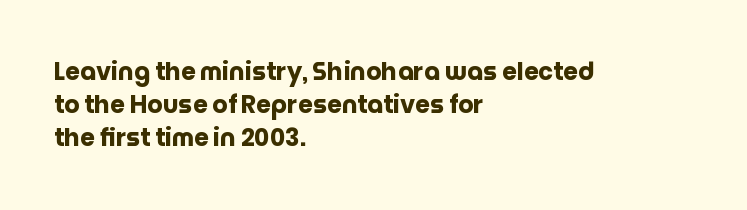
{"italic": "no", "bold": "yes", "underline": "no", "align": "left", "line_spacing": "normal", "line_spacing_ratio": 1.38, "letter_spacing": "normal", "letter_spacing_em": 0.0, "glyph_px": 24}
